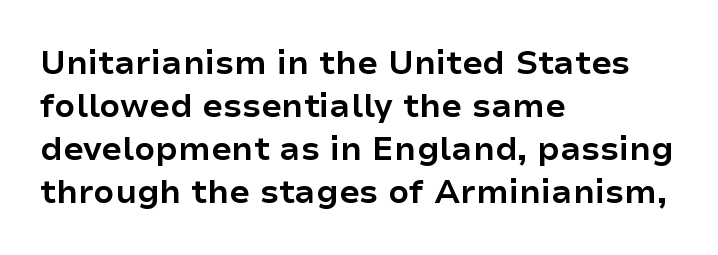
Q: Is the text bold? A: Yes.
Q: Is the text italic (slanted)? A: No, it is upright.
Q: Is the typeface a serif or a sans-serif typeface? A: Sans-serif.
Q: Is the text underlined? A: No.
Q: How is the paragraph aligned? A: Left-aligned.
Q: Is the spacing between letters normal or unusually wide? A: Normal.
Q: Is the spacing between lines tight, normal or loose? A: Normal.
Q: Width (condensed, normal, or wide)? A: Normal.
Q: Stroke contrast? A: Low.
Q: x-height? A: Medium.
Q: Monospaced? A: No.
